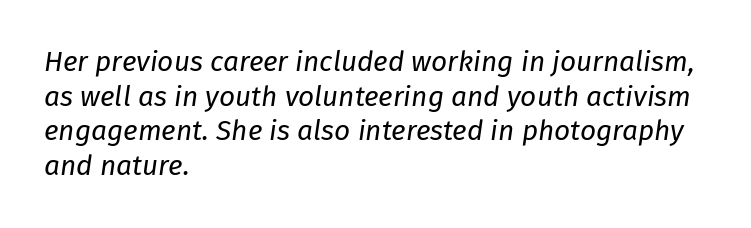
{"italic": "yes", "lean": "right", "slant_degrees": 8, "bold": "no", "weight": "regular", "width": "normal", "stroke_contrast": "low", "x_height": "medium", "monospaced": "no", "underline": "no", "align": "left", "line_spacing_ratio": 1.24, "letter_spacing": "normal", "letter_spacing_em": 0.0, "glyph_px": 28}
